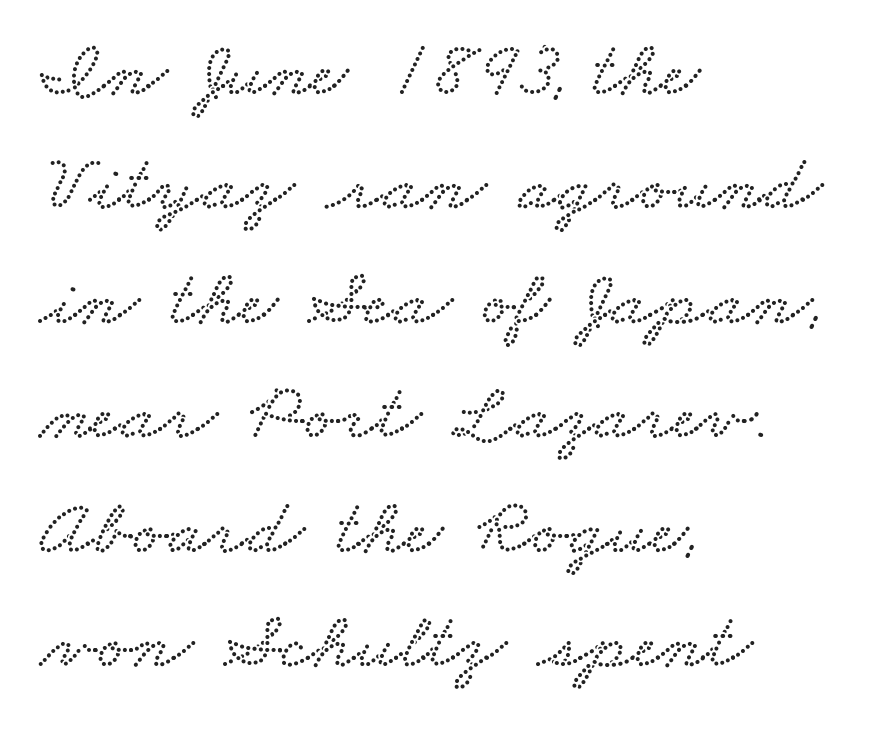
{"width": "wide", "stroke_contrast": "low", "x_height": "small", "monospaced": "no", "underline": "no", "align": "left", "line_spacing": "normal", "line_spacing_ratio": 1.43, "letter_spacing": "normal", "letter_spacing_em": 0.0, "glyph_px": 80}
